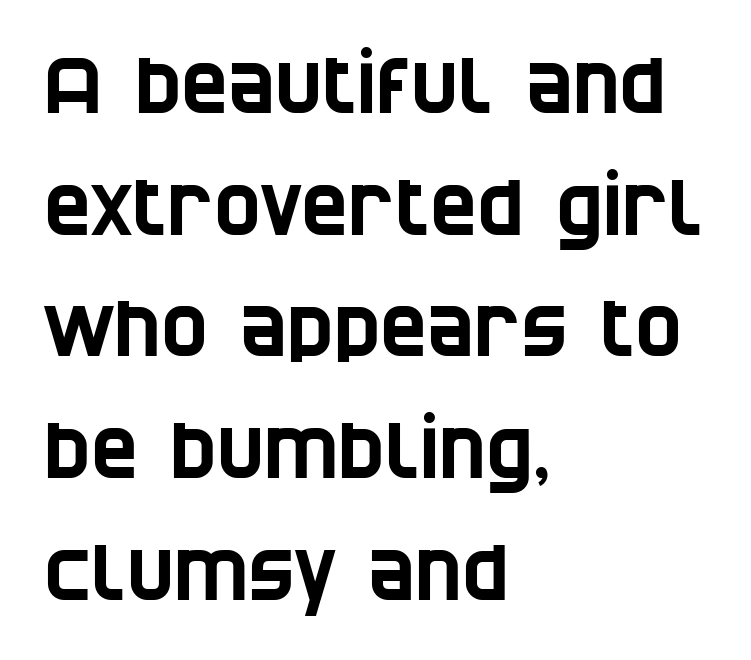
The image shows 79 px condensed sans-serif type; set left-aligned, normal line spacing (1.54x), normal letter spacing, not underlined; low stroke contrast and a large x-height.
